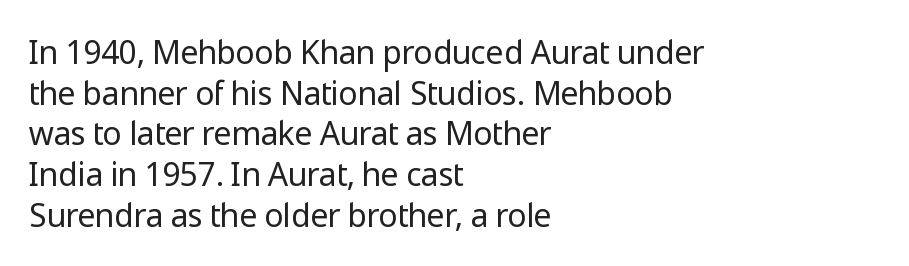
The image shows 32 px regular-weight sans-serif type, upright; set left-aligned, normal line spacing (1.27x), normal letter spacing, not underlined; low stroke contrast and a medium x-height.
